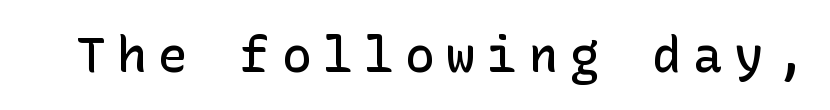
Designer's note — italics off, roman on. Set as a demibold, roughly 600 on the weight scale. Serifs: no, the terminals of the letterforms are clean. Bare-footed words on every line. Inter-character spacing is expanded well beyond the font's built-in metrics.
